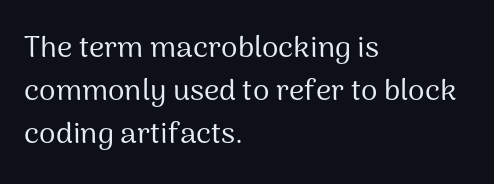
No italicization has been applied; the sample stays upright. The letterforms sit at book weight or below. Inter-character spacing is left at the font's built-in metrics. Spacing verdict: proportional, widths tailored to each character. Each letter's strokes conclude bluntly, with no projecting serifs.
